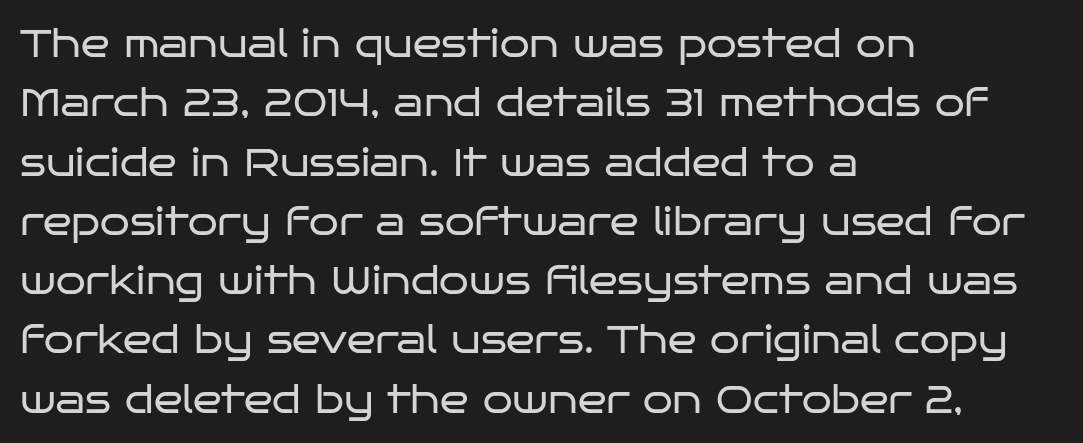
Q: Is the text bold? A: No.
Q: Is the text italic (slanted)? A: No, it is upright.
Q: Is the typeface a serif or a sans-serif typeface? A: Sans-serif.
Q: Is the text underlined? A: No.
Q: How is the paragraph aligned? A: Left-aligned.
Q: Is the spacing between letters normal or unusually wide? A: Normal.
Q: Is the spacing between lines tight, normal or loose? A: Normal.
Q: Width (condensed, normal, or wide)? A: Wide.
Q: Stroke contrast? A: Low.
Q: x-height? A: Large.
Q: Monospaced? A: No.
